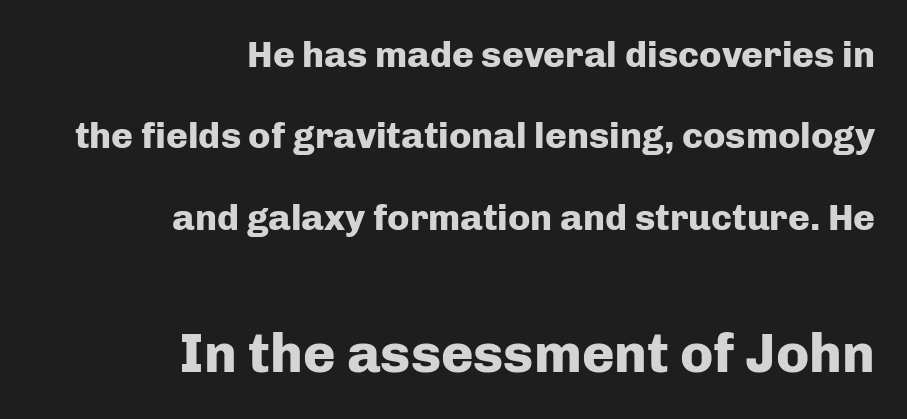
The image shows 55 px heavy sans-serif type, upright; set right-aligned, loose line spacing (2.2x), normal letter spacing, not underlined; the second (bottom) block is 1.49x larger; low stroke contrast and a medium x-height.
